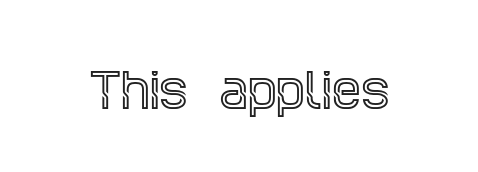
The image shows 46 px condensed serif type, upright; set normal letter spacing, not underlined; a large x-height.
